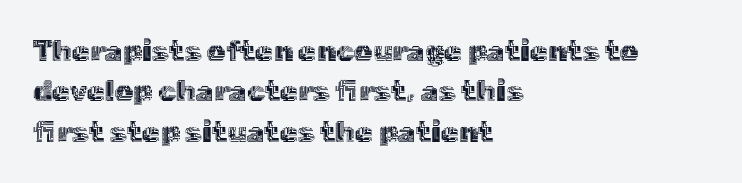
The axis of the letterforms is exactly vertical. Notice how the passage keeps a crisp vertical edge on the left only. Evenly set lines give the paragraph a standard silhouette. Inter-character spacing is left at the font's built-in metrics. Is this a fixed-width face? No — the glyphs have proportional, varying widths.
